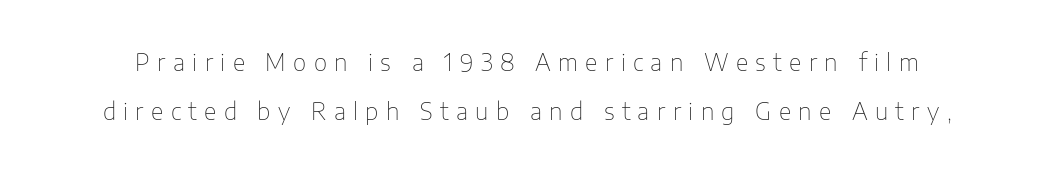
The image shows 23 px text type, upright; set loose line spacing (2.12x), unusually wide letter spacing (+0.32 em), not underlined.
